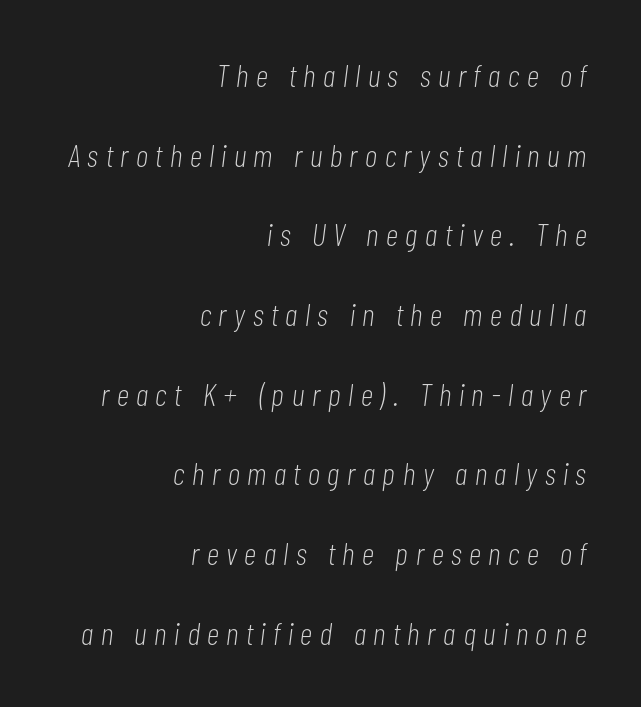
Q: Is the text bold? A: No.
Q: Is the text italic (slanted)? A: Yes, it leans right by about 7 degrees.
Q: Is the text underlined? A: No.
Q: How is the paragraph aligned? A: Right-aligned.
Q: Is the spacing between letters normal or unusually wide? A: Unusually wide.
Q: Is the spacing between lines tight, normal or loose? A: Loose.
Q: Width (condensed, normal, or wide)? A: Condensed.
Q: Stroke contrast? A: Low.
Q: x-height? A: Medium.
Q: Monospaced? A: No.
